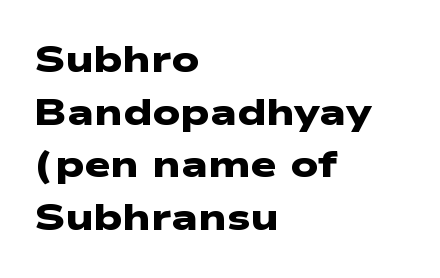
The image shows 37 px heavy, wide sans-serif type; set left-aligned, normal line spacing (1.42x), normal letter spacing, not underlined; low stroke contrast and a medium x-height.
